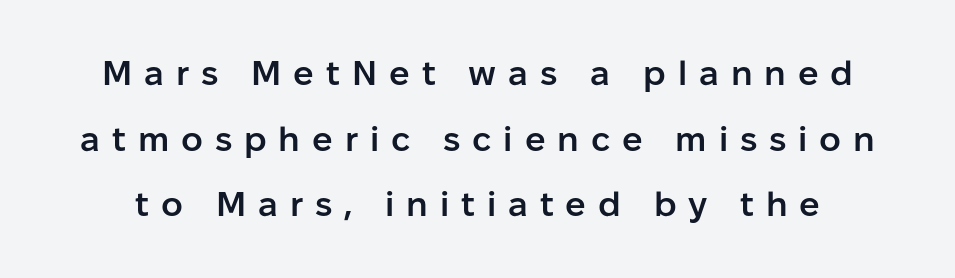
The image shows 34 px semibold sans-serif type, upright; set loose line spacing (1.93x), unusually wide letter spacing (+0.35 em), not underlined; low stroke contrast and a medium x-height.
